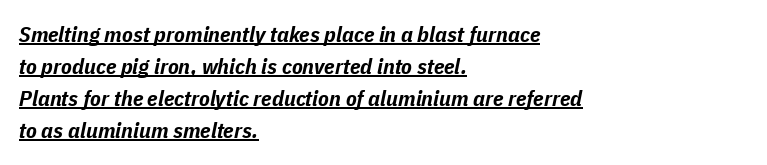
{"italic": "yes", "lean": "right", "slant_degrees": 11, "bold": "yes", "underline": "yes", "align": "left", "line_spacing": "normal", "line_spacing_ratio": 1.46, "letter_spacing": "normal", "letter_spacing_em": 0.0, "glyph_px": 22}
